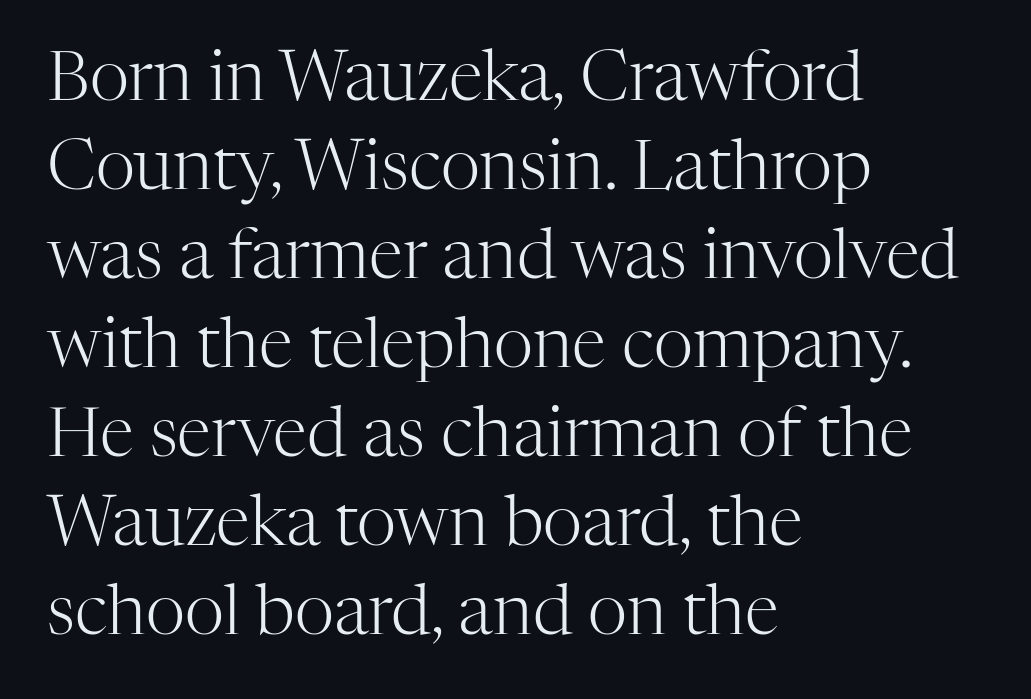
Varying glyph widths throughout — classic text-font behaviour. The face used here is seriffed, in the tradition of book romans. The axis of the letterforms is exactly vertical. Clear beneath every line of the passage. Counters stay open thanks to moderate or lighter strokes. How would I describe the line gaps? Plain and ordinary.
